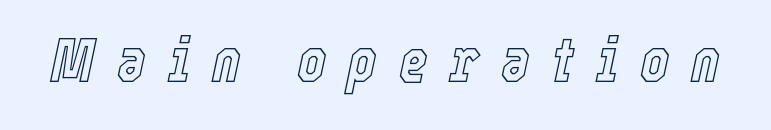
The image shows 62 px condensed type, italic (leaning right); set unusually wide letter spacing (+0.35 em), not underlined; a medium x-height.
